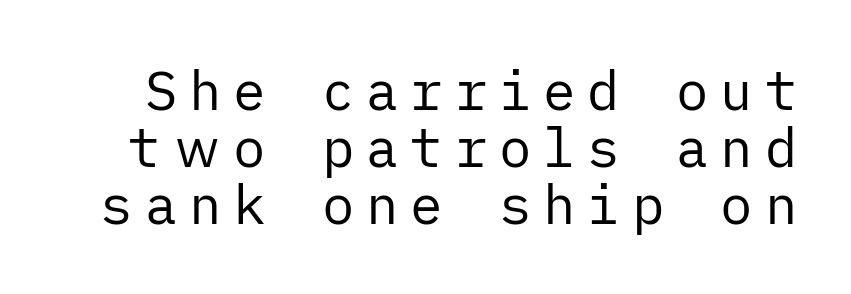
The image shows 54 px regular-weight sans-serif type, upright; set tight line spacing (1.06x), unusually wide letter spacing (+0.22 em), not underlined; low stroke contrast and a medium x-height.
